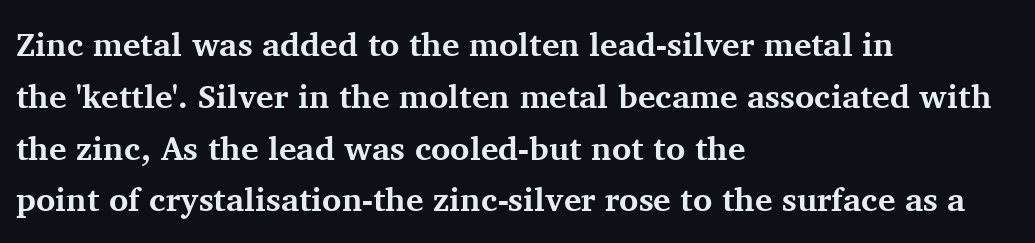
The image shows 33 px bold serif type, upright; set left-aligned, normal line spacing (1.57x), normal letter spacing, not underlined; medium stroke contrast and a medium x-height.
